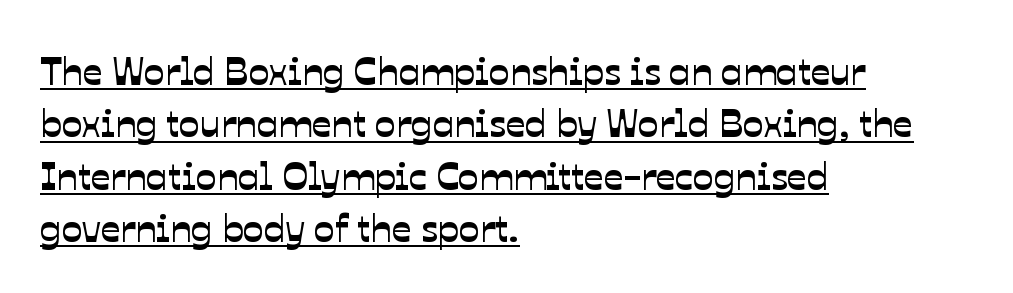
{"serif": "no", "width": "normal", "stroke_contrast": "low", "x_height": "medium", "monospaced": "no", "underline": "yes", "align": "left", "line_spacing": "normal", "line_spacing_ratio": 1.34, "letter_spacing": "normal", "letter_spacing_em": 0.0, "glyph_px": 39}
